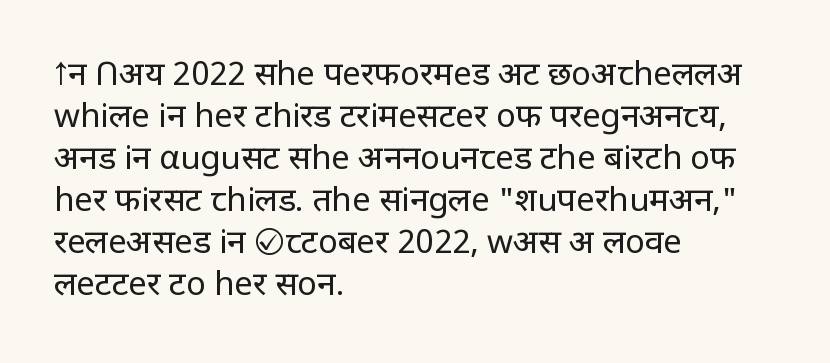
Casual observation: everything's shoved over to the left. Is this a heavy cut? Hardly; it is regular or lighter. Are there feet on the stems? There aren't — it's a sans. There is no visible air inserted between adjacent glyphs. The zone under the glyphs is completely vacant. If you drew a line through each stem, it would be perfectly vertical.
